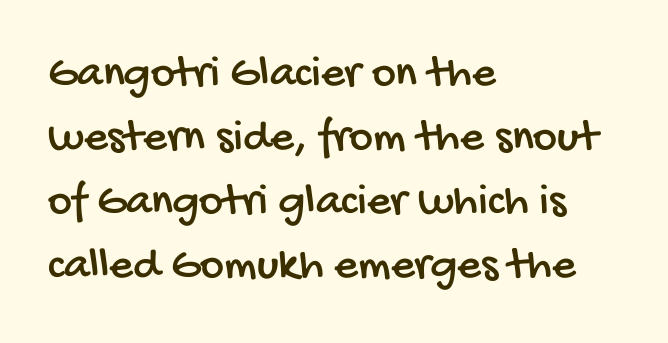
{"serif": "no", "width": "condensed", "stroke_contrast": "low", "x_height": "large", "monospaced": "no", "underline": "no", "align": "left", "line_spacing": "normal", "line_spacing_ratio": 1.39, "letter_spacing": "normal", "letter_spacing_em": 0.0, "glyph_px": 46}
